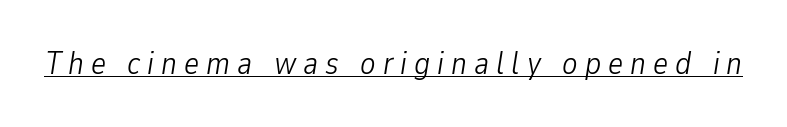
{"italic": "yes", "lean": "right", "slant_degrees": 9, "bold": "no", "weight": "light", "width": "condensed", "stroke_contrast": "low", "x_height": "medium", "monospaced": "no", "underline": "yes", "letter_spacing": "wide", "letter_spacing_em": 0.22, "glyph_px": 32}
